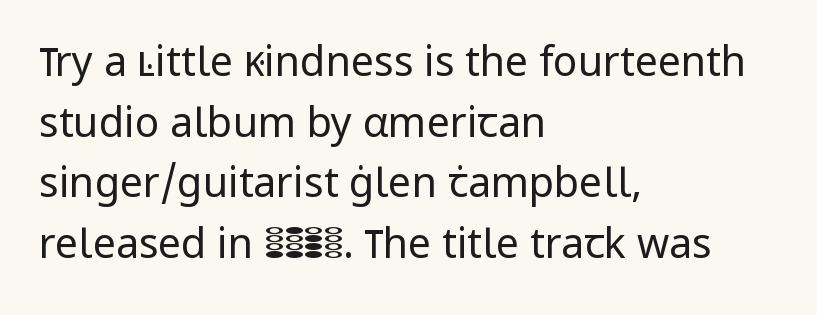
{"serif": "no", "italic": "no", "bold": "no", "weight": "regular", "width": "normal", "stroke_contrast": "low", "x_height": "medium", "monospaced": "no", "underline": "no", "align": "left", "line_spacing": "normal", "line_spacing_ratio": 1.48, "letter_spacing": "normal", "letter_spacing_em": 0.0, "glyph_px": 41}
